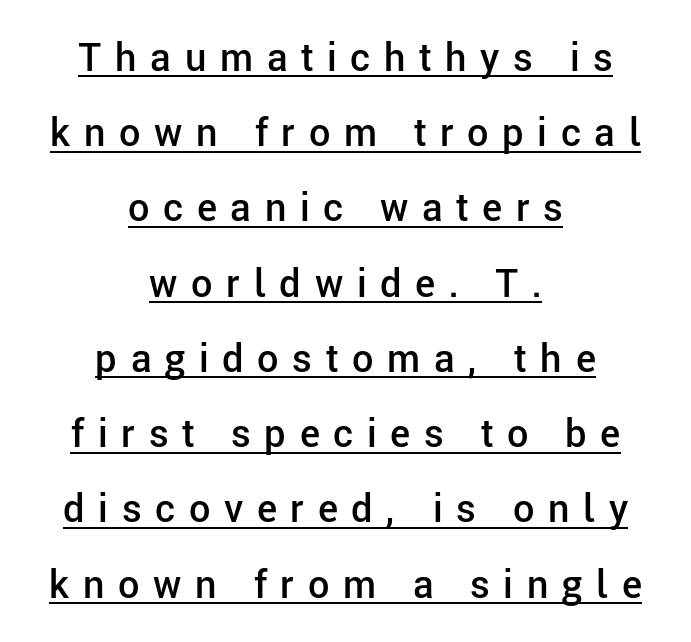
The image shows 38 px semibold sans-serif type, upright; set centered, loose line spacing (1.98x), unusually wide letter spacing (+0.36 em), underlined; low stroke contrast and a medium x-height.
